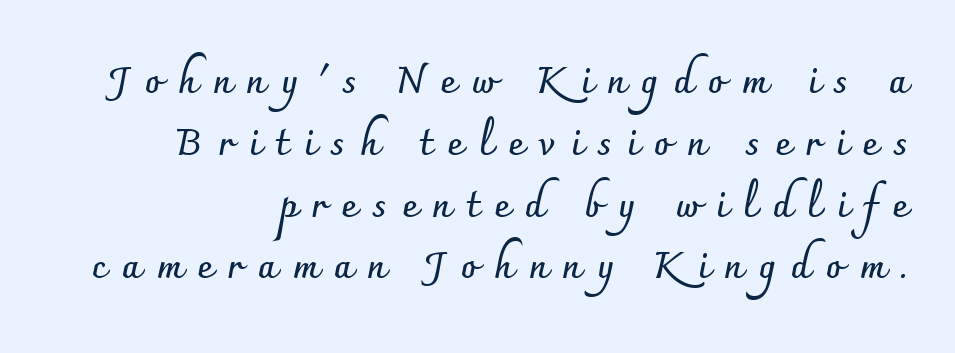
The image shows 37 px semibold sans-serif type; set right-aligned, normal line spacing (1.67x), unusually wide letter spacing (+0.41 em), not underlined; low stroke contrast and a small x-height.
